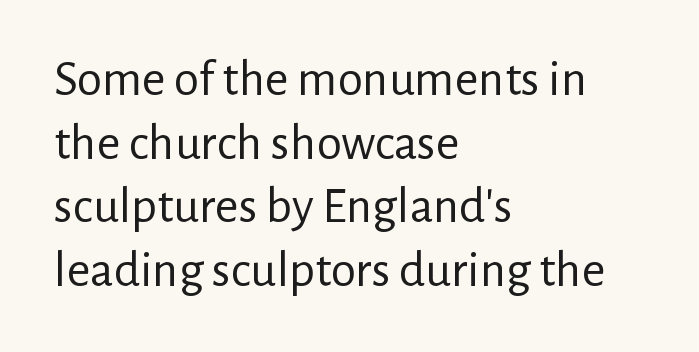
The image shows 51 px regular-weight sans-serif type, upright; set left-aligned, normal line spacing (1.25x), normal letter spacing, not underlined; low stroke contrast and a medium x-height.
